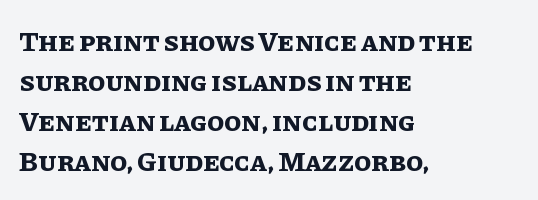
When letters stand straight like this, we call the style roman or upright. The strip under each line holds only bare page. Spacing verdict: proportional, widths tailored to each character. This sample is left-justified, so line endings fall wherever the words run out.
